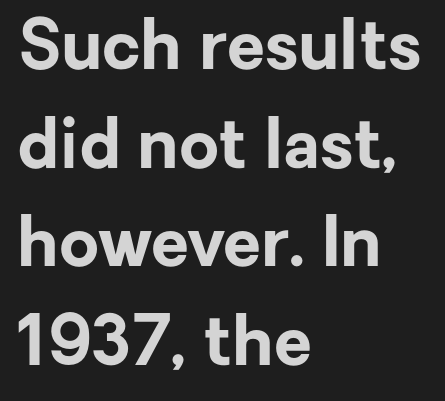
{"serif": "no", "italic": "no", "bold": "yes", "weight": "bold", "width": "normal", "stroke_contrast": "low", "x_height": "medium", "monospaced": "no", "underline": "no", "align": "left", "line_spacing": "normal", "line_spacing_ratio": 1.43, "letter_spacing": "normal", "letter_spacing_em": 0.0, "glyph_px": 69}
